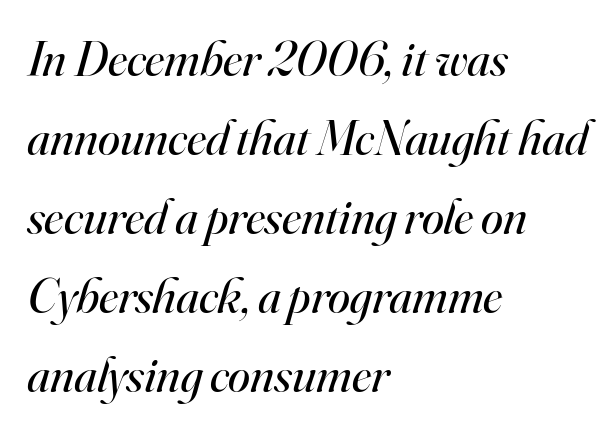
No extra tracking has been applied to these lines. Short and long lines alike share a common starting point at left. Heft: none added — not bold. Italic: yes, the glyphs are oblique.
